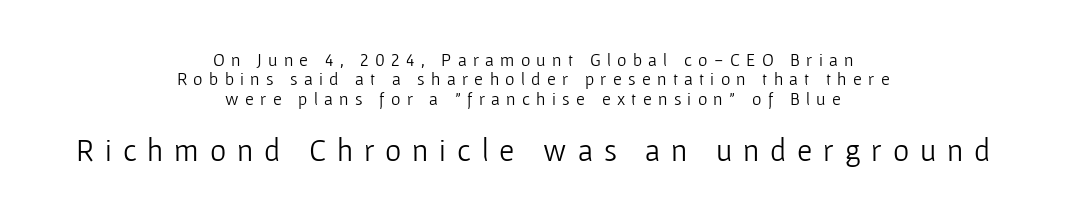
{"serif": "no", "italic": "no", "bold": "no", "weight": "light", "width": "normal", "stroke_contrast": "low", "x_height": "medium", "monospaced": "no", "underline": "no", "align": "center", "line_spacing": "tight", "line_spacing_ratio": 1.08, "letter_spacing": "wide", "letter_spacing_em": 0.35, "larger_block": "second", "size_ratio": 1.72, "glyph_px": 31}
